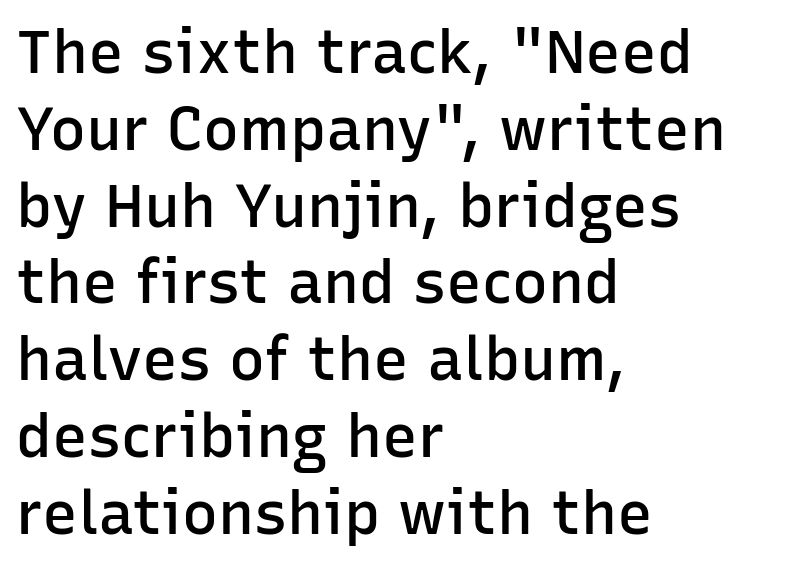
{"serif": "no", "italic": "no", "bold": "semi", "weight": "semibold", "width": "normal", "stroke_contrast": "low", "x_height": "medium", "monospaced": "no", "underline": "no", "align": "left", "line_spacing": "normal", "line_spacing_ratio": 1.28, "letter_spacing": "normal", "letter_spacing_em": 0.0, "glyph_px": 60}
